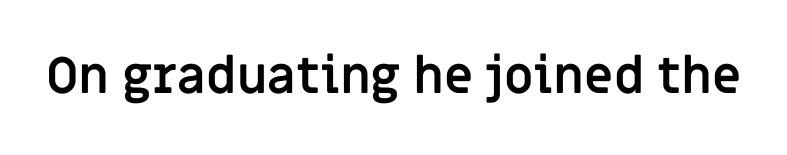
Looks like regular typesetting: each glyph gets only the width it needs. Look at the bottom of the vertical strokes: they stop flat, with no serifs. This is heavy type, rendered in bold. Clear beneath every line of the passage. Unlike italic type, these characters show no tilt at all.
